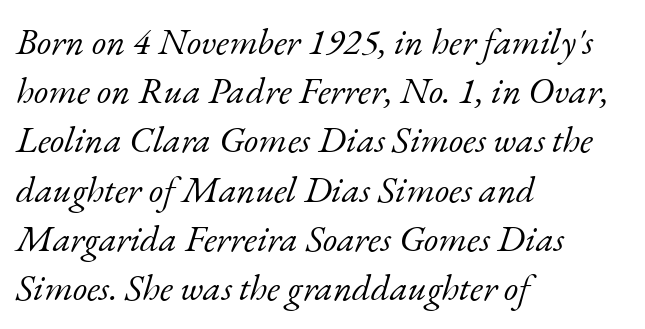
Q: Is the text bold? A: No.
Q: Is the text italic (slanted)? A: Yes, it leans right by about 17 degrees.
Q: Is the typeface a serif or a sans-serif typeface? A: Serif.
Q: Is the text underlined? A: No.
Q: How is the paragraph aligned? A: Left-aligned.
Q: Is the spacing between letters normal or unusually wide? A: Normal.
Q: Is the spacing between lines tight, normal or loose? A: Normal.
Q: Width (condensed, normal, or wide)? A: Normal.
Q: Stroke contrast? A: Low.
Q: x-height? A: Small.
Q: Monospaced? A: No.
